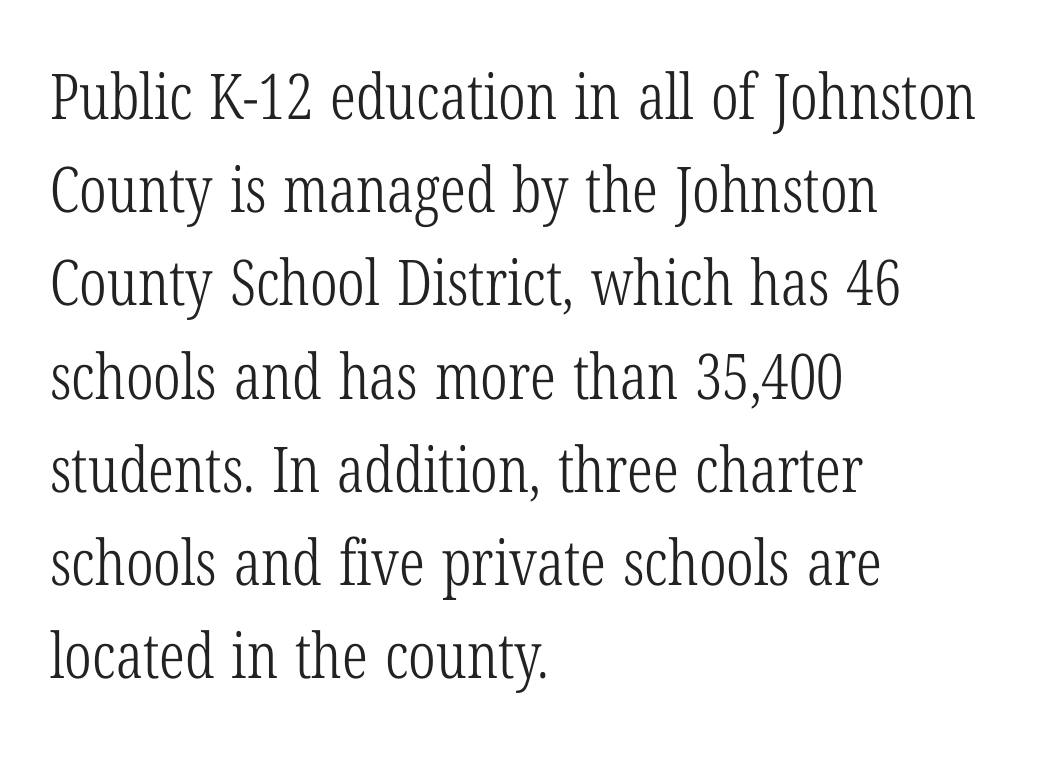
Is this a sans? No — the strokes have serifs. Caption: face not bold, strokes unweighted. This sample has the flowing, uneven cadence of proportional lettering. The letters sit at their default tracking, neither squeezed nor spread.
